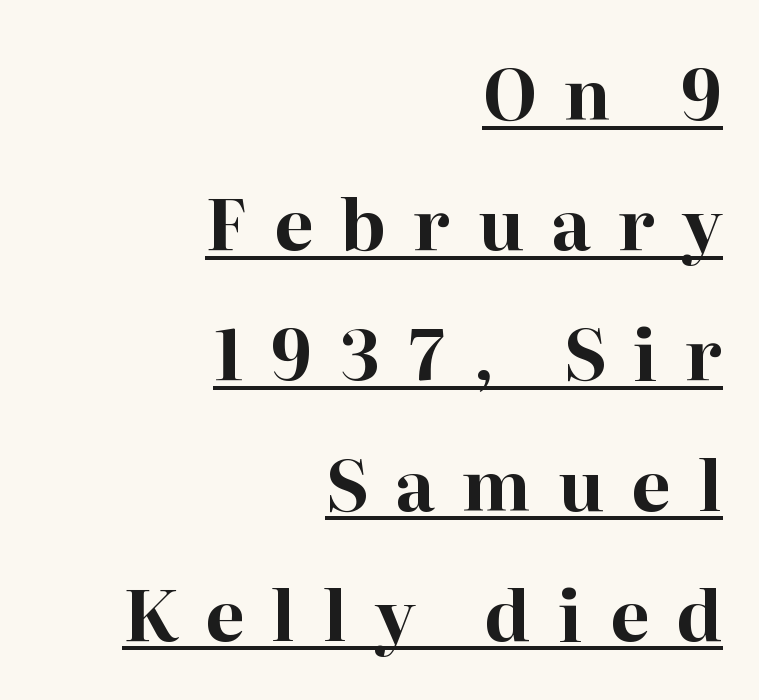
Q: Is the text bold? A: Yes.
Q: Is the text italic (slanted)? A: No, it is upright.
Q: Is the typeface a serif or a sans-serif typeface? A: Serif.
Q: Is the text underlined? A: Yes.
Q: How is the paragraph aligned? A: Right-aligned.
Q: Is the spacing between letters normal or unusually wide? A: Unusually wide.
Q: Width (condensed, normal, or wide)? A: Normal.
Q: Stroke contrast? A: High.
Q: x-height? A: Medium.
Q: Monospaced? A: No.
